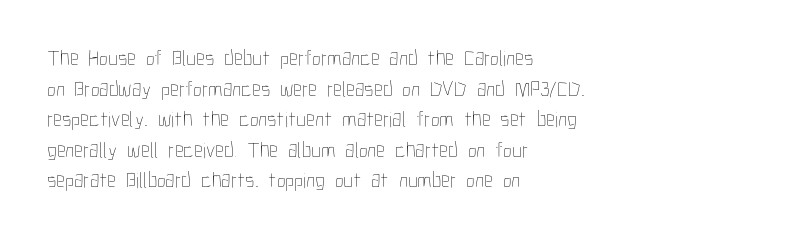
{"italic": "no", "bold": "no", "underline": "no", "align": "left", "line_spacing": "normal", "line_spacing_ratio": 1.39, "letter_spacing": "normal", "letter_spacing_em": 0.0, "glyph_px": 22}
